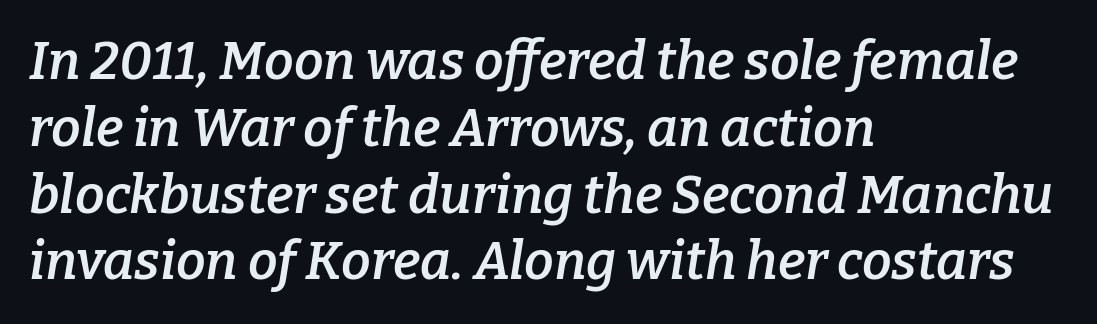
{"serif": "yes", "italic": "yes", "lean": "right", "slant_degrees": 9, "bold": "semi", "weight": "semibold", "width": "normal", "stroke_contrast": "low", "x_height": "medium", "monospaced": "no", "underline": "no", "align": "left", "line_spacing": "normal", "line_spacing_ratio": 1.26, "letter_spacing": "normal", "letter_spacing_em": 0.0, "glyph_px": 53}
